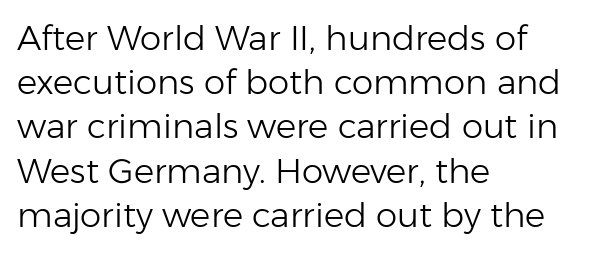
One-word summary of the alignment: left. Notice how the stems are strictly vertical — no italics here. Whoever set this chose a conventional vertical rhythm. Each stroke keeps to a modest, everyday thickness or less. Here the designer chose a conventional face with non-uniform glyph widths. The specimen omits any rule beneath the text block's lines.
